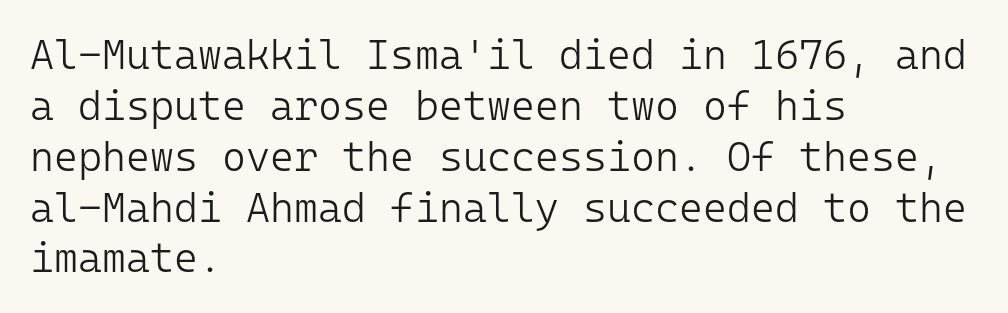
Spacing verdict: monospaced, one width for all characters. Letters rest on an invisible, unmarked baseline. What stands out about the letter spacing? Nothing — it is the standard amount. This rendering employs a face without finishing strokes, i.e., a sans-serif.
